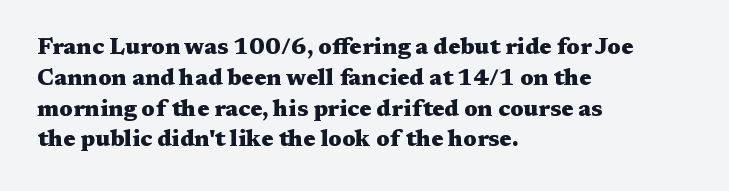
The image shows 23 px bold type, upright; set left-aligned, normal line spacing (1.34x), normal letter spacing, not underlined.
